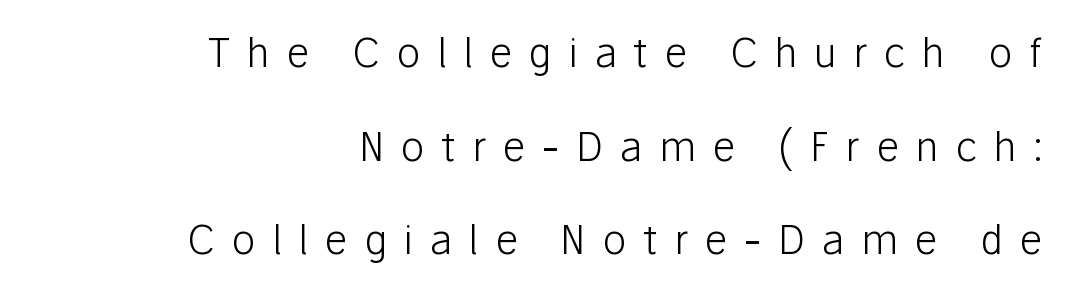
Which margin do the lines hug? The right one — the left edge is uneven. Style check: upright. The typeface has the unassuming heft of standard copy or less. Quick note: interline space is abundant. There is plenty of visible air inserted between adjacent glyphs.
